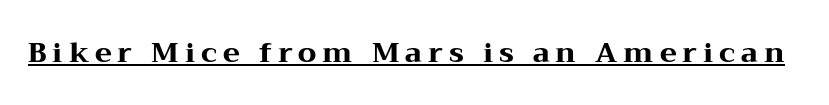
Q: Is the text bold? A: Yes.
Q: Is the text italic (slanted)? A: No, it is upright.
Q: Is the typeface a serif or a sans-serif typeface? A: Serif.
Q: Is the text underlined? A: Yes.
Q: Is the spacing between letters normal or unusually wide? A: Unusually wide.
Q: Width (condensed, normal, or wide)? A: Wide.
Q: Stroke contrast? A: Medium.
Q: x-height? A: Medium.
Q: Monospaced? A: No.
